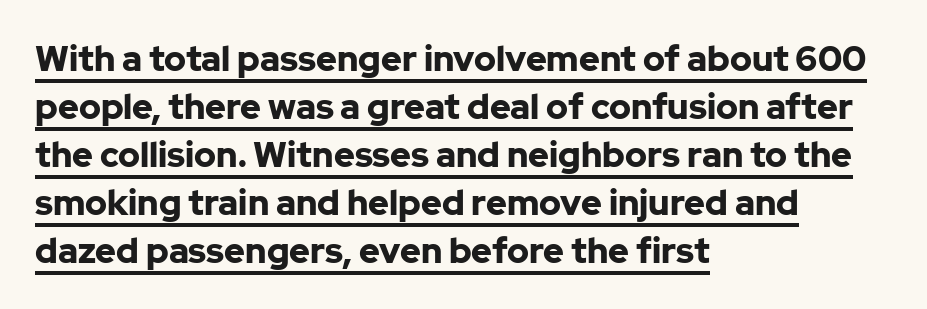
{"serif": "no", "italic": "no", "bold": "yes", "weight": "bold", "width": "normal", "stroke_contrast": "low", "x_height": "medium", "monospaced": "no", "underline": "yes", "align": "left", "line_spacing": "normal", "line_spacing_ratio": 1.37, "letter_spacing": "normal", "letter_spacing_em": 0.0, "glyph_px": 35}
